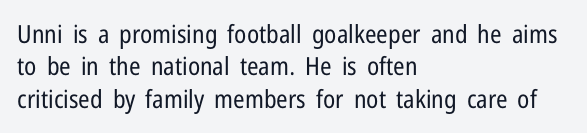
{"italic": "no", "bold": "no", "underline": "no", "align": "left", "line_spacing": "normal", "line_spacing_ratio": 1.3, "letter_spacing": "normal", "letter_spacing_em": 0.0, "glyph_px": 25}
